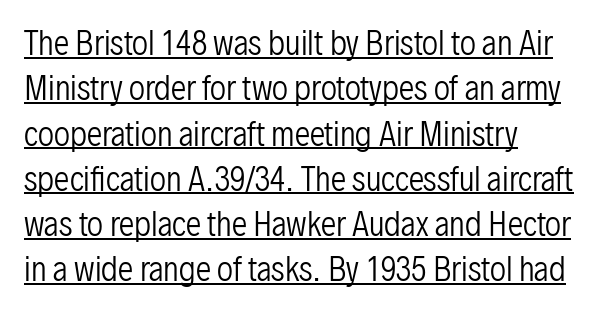
This sample has the flowing, uneven cadence of proportional lettering. The rendering anchors every line to the left-hand side. No letter is thick-stroked: the sample isn't bold. Letterform terminals end flat and unadorned throughout the passage.
